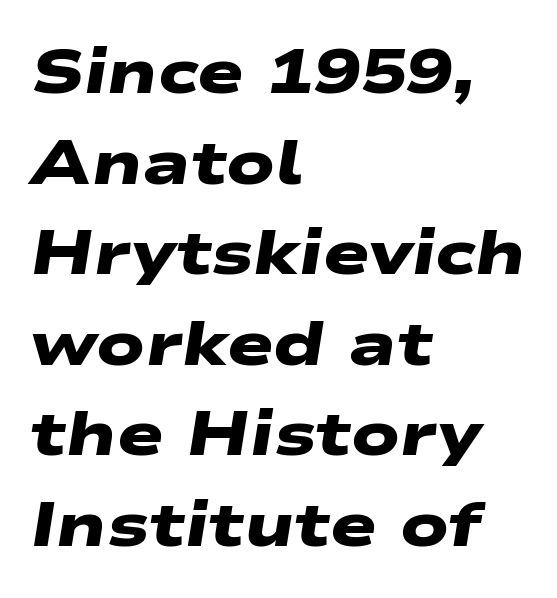
Is this a fixed-width face? No — the glyphs have proportional, varying widths. Grotesque or geometric, the face here clearly has no serifs. Horizontally, the lines are justified to the leading edge only. What stands out about the letter spacing? Nothing — it is the standard amount. Notice how descenders clear the ascenders below comfortably — that's standard leading.
